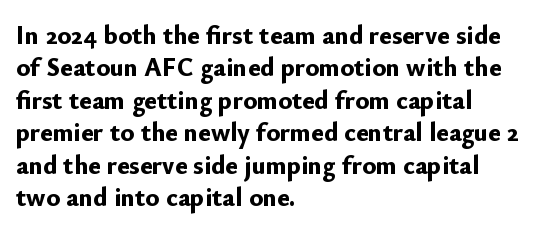
Interline gaps are of average width in this sample. Words float on clear page, feet unadorned. Weight check: bold — yes, fully. These lines were composed using upright roman letters.
